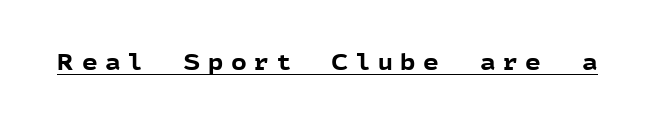
The image shows 22 px bold type, upright; set unusually wide letter spacing (+0.34 em), underlined.
